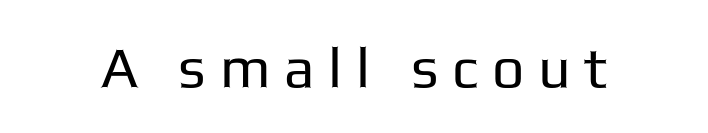
The image shows 57 px regular-weight sans-serif type, upright; set unusually wide letter spacing (+0.24 em), not underlined; low stroke contrast and a medium x-height.
